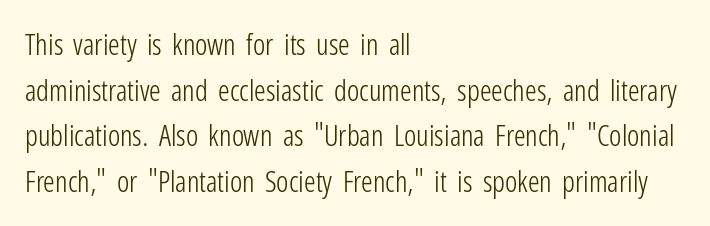
Q: Is the text bold? A: No.
Q: Is the text italic (slanted)? A: No, it is upright.
Q: Is the typeface a serif or a sans-serif typeface? A: Sans-serif.
Q: Is the text underlined? A: No.
Q: How is the paragraph aligned? A: Left-aligned.
Q: Is the spacing between letters normal or unusually wide? A: Normal.
Q: Is the spacing between lines tight, normal or loose? A: Normal.
Q: Width (condensed, normal, or wide)? A: Condensed.
Q: Stroke contrast? A: Low.
Q: x-height? A: Medium.
Q: Monospaced? A: No.
